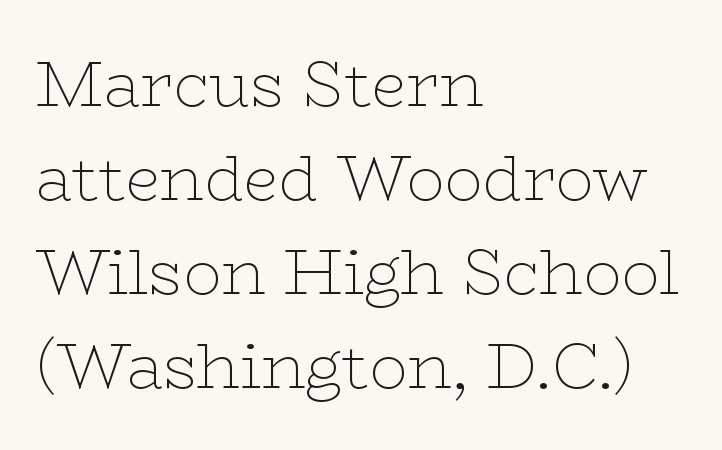
Q: Is the text bold? A: No.
Q: Is the text italic (slanted)? A: No, it is upright.
Q: Is the typeface a serif or a sans-serif typeface? A: Serif.
Q: Is the text underlined? A: No.
Q: How is the paragraph aligned? A: Left-aligned.
Q: Is the spacing between letters normal or unusually wide? A: Normal.
Q: Is the spacing between lines tight, normal or loose? A: Normal.
Q: Width (condensed, normal, or wide)? A: Wide.
Q: Stroke contrast? A: Low.
Q: x-height? A: Medium.
Q: Monospaced? A: No.
